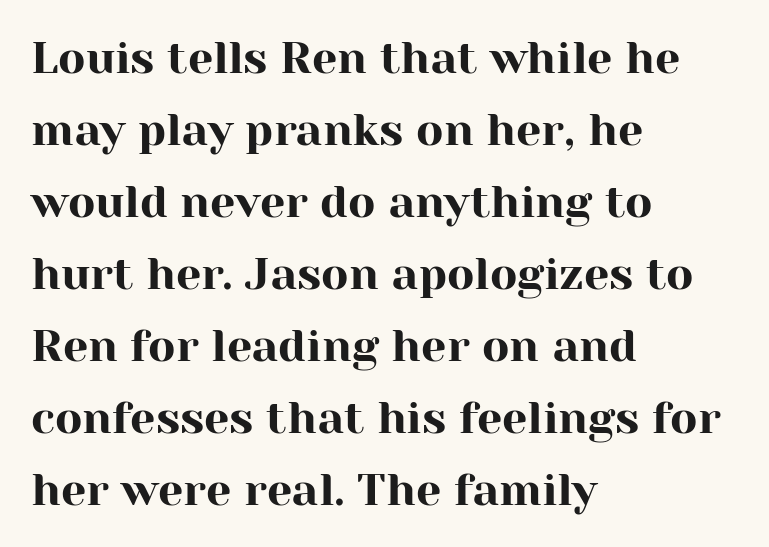
{"serif": "yes", "italic": "no", "width": "normal", "stroke_contrast": "high", "x_height": "medium", "monospaced": "no", "underline": "no", "align": "left", "line_spacing": "normal", "line_spacing_ratio": 1.6, "letter_spacing": "normal", "letter_spacing_em": 0.0, "glyph_px": 45}
